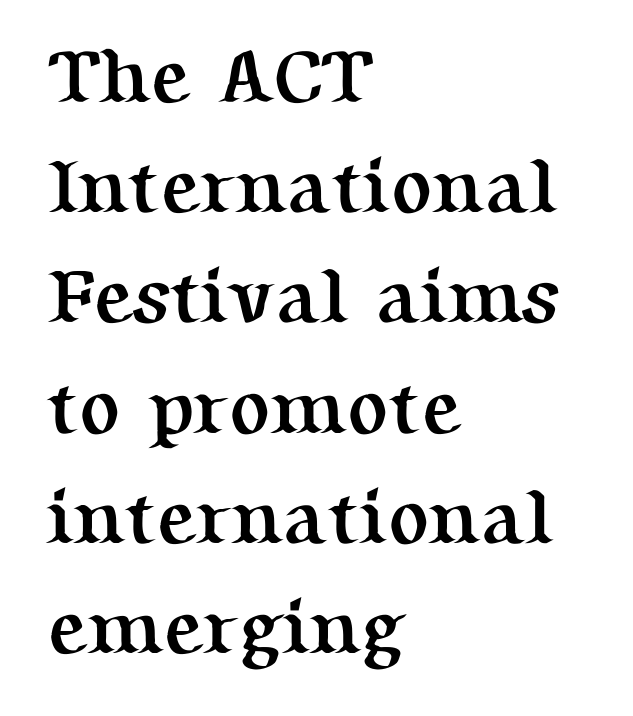
{"serif": "yes", "italic": "no", "bold": "yes", "weight": "semibold", "width": "normal", "stroke_contrast": "medium", "x_height": "medium", "monospaced": "no", "underline": "no", "align": "left", "line_spacing": "normal", "line_spacing_ratio": 1.45, "letter_spacing": "normal", "letter_spacing_em": 0.0, "glyph_px": 76}
